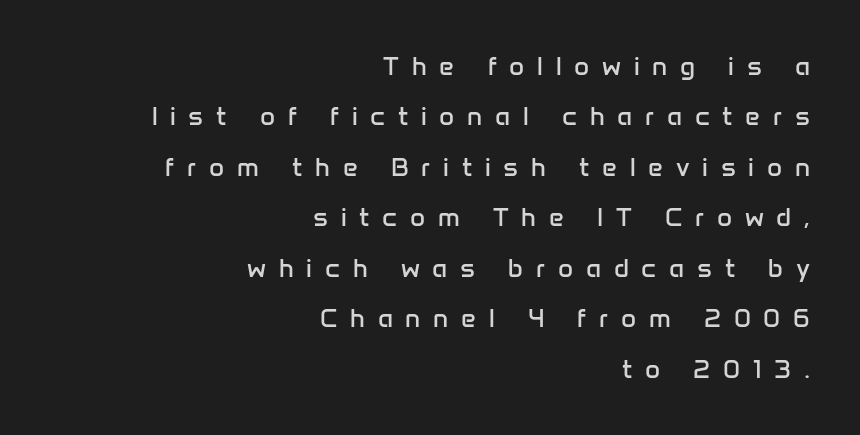
The image shows 26 px text type, upright; set right-aligned, loose line spacing (1.94x), unusually wide letter spacing (+0.49 em), not underlined.
